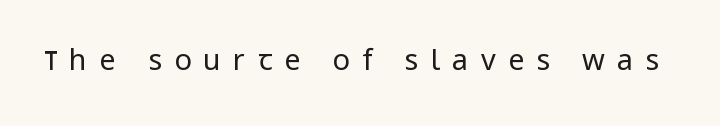
Observe the absence of serifs on each vertical stroke in this sample. The font is comparable to plain body text, perhaps lighter. Characters follow at a spacing far wider than the type designer built in. The string is rendered with underlining switched off.
